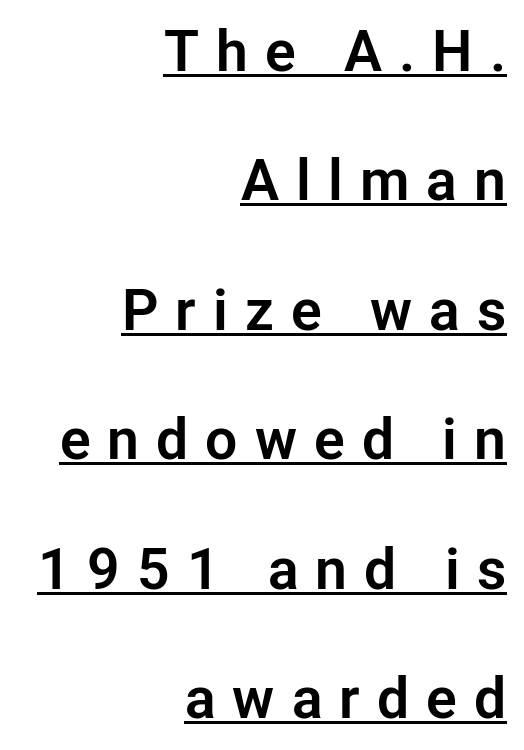
Q: Is the text italic (slanted)? A: No, it is upright.
Q: Is the typeface a serif or a sans-serif typeface? A: Sans-serif.
Q: Is the text underlined? A: Yes.
Q: How is the paragraph aligned? A: Right-aligned.
Q: Is the spacing between letters normal or unusually wide? A: Unusually wide.
Q: Is the spacing between lines tight, normal or loose? A: Loose.
Q: Width (condensed, normal, or wide)? A: Normal.
Q: Stroke contrast? A: Low.
Q: x-height? A: Medium.
Q: Monospaced? A: No.
